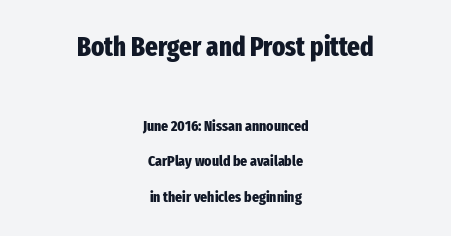
{"italic": "no", "bold": "yes", "underline": "no", "align": "center", "line_spacing": "loose", "line_spacing_ratio": 2.37, "letter_spacing": "normal", "letter_spacing_em": 0.0, "larger_block": "first", "size_ratio": 1.8, "glyph_px": 27}
